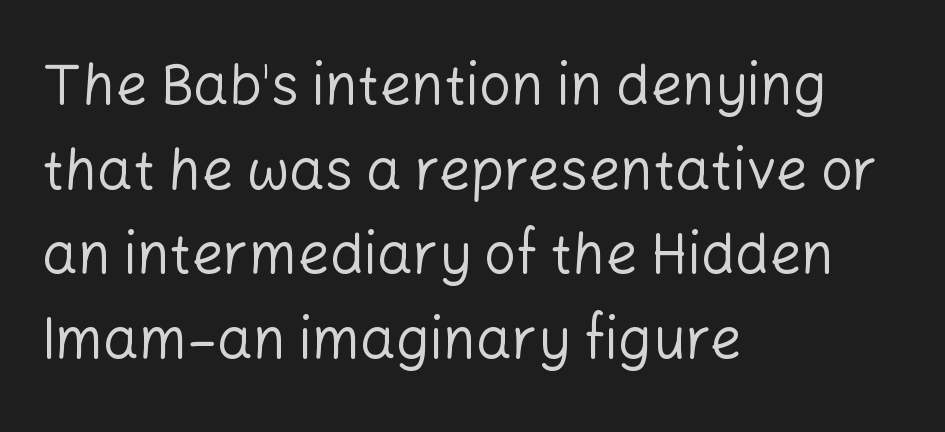
No italicization has been applied; the sample stays upright. Vertically, the passage feels balanced, rows spaced as you'd expect. Notice how the passage keeps a crisp vertical edge on the left only. Beneath every word, the page is bare.
